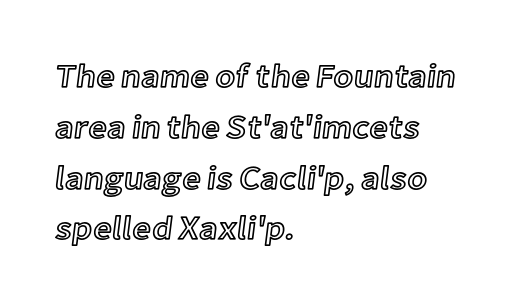
{"width": "normal", "x_height": "medium", "monospaced": "no", "underline": "no", "align": "left", "line_spacing": "normal", "line_spacing_ratio": 1.54, "letter_spacing": "normal", "letter_spacing_em": 0.0, "glyph_px": 33}
